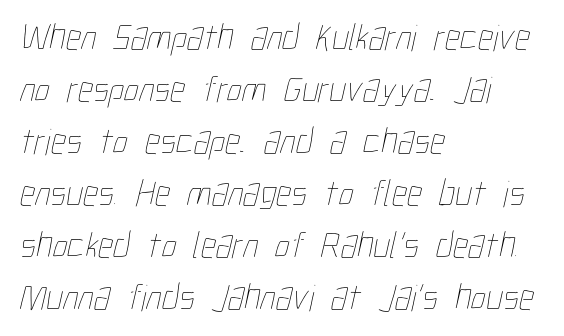
The image shows 38 px thin, condensed type; set left-aligned, normal line spacing (1.37x), normal letter spacing, not underlined; low stroke contrast and a medium x-height.
